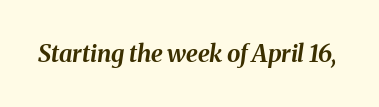
These lines keep a tight, regular rhythm from letter to letter. A bare baseline throughout the passage. Style check: oblique. Strong, thick strokes mark this as bold type.
